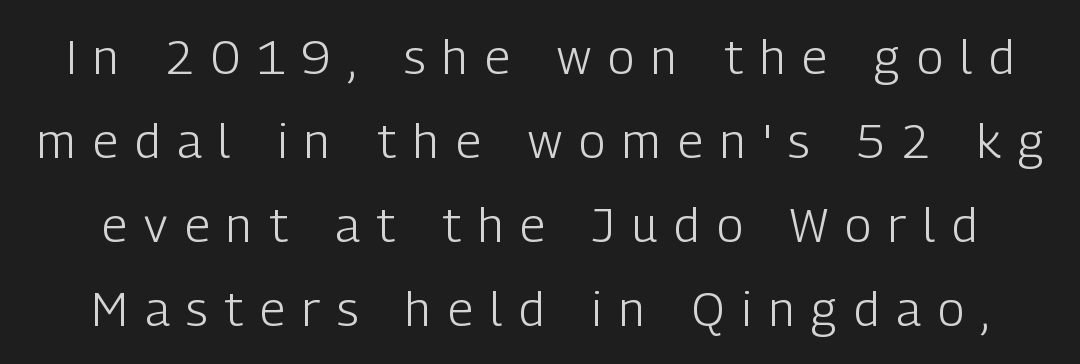
The image shows 48 px light, condensed sans-serif type, upright; set line spacing 1.75x, unusually wide letter spacing (+0.36 em), not underlined; low stroke contrast and a medium x-height.
